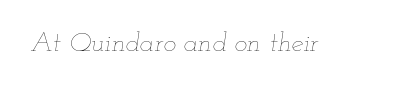
The image shows 27 px text type, italic (leaning right); set normal letter spacing, not underlined.
